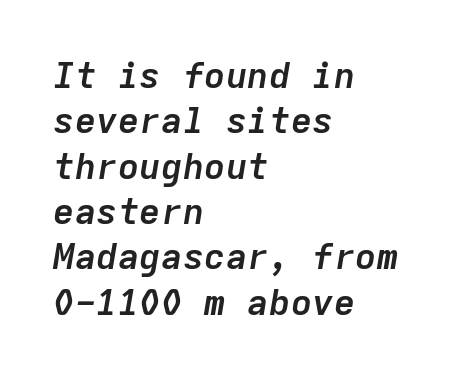
Q: Is the text bold? A: Yes.
Q: Is the text italic (slanted)? A: Yes, it leans right by about 9 degrees.
Q: Is the text underlined? A: No.
Q: How is the paragraph aligned? A: Left-aligned.
Q: Is the spacing between letters normal or unusually wide? A: Normal.
Q: Is the spacing between lines tight, normal or loose? A: Normal.
Q: Width (condensed, normal, or wide)? A: Normal.
Q: Stroke contrast? A: Low.
Q: x-height? A: Medium.
Q: Monospaced? A: Yes.
